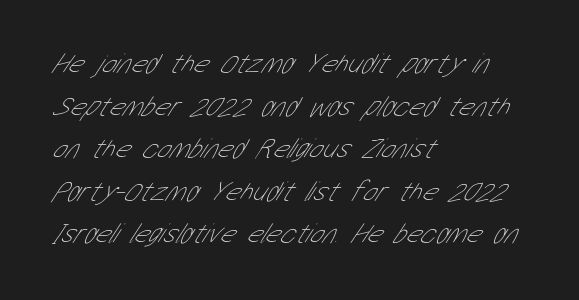
{"serif": "no", "bold": "no", "weight": "thin", "width": "condensed", "stroke_contrast": "low", "x_height": "medium", "monospaced": "no", "underline": "no", "align": "left", "line_spacing": "normal", "line_spacing_ratio": 1.52, "letter_spacing": "normal", "letter_spacing_em": 0.0, "glyph_px": 28}
